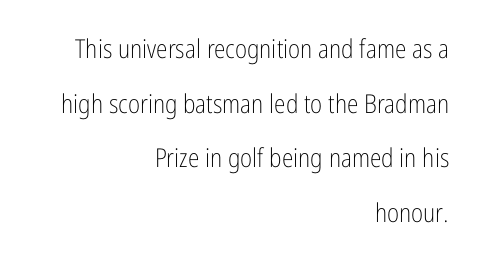
Vertical stems look standard width or narrower in stroke. Characters follow at the spacing the type designer built in. A typesetter would call this leading open, well beyond the default. The lettering stays uniformly vertical, giving the passage a roman look. The specimen omits any rule beneath the text block's lines. One-word summary of the alignment: right.
